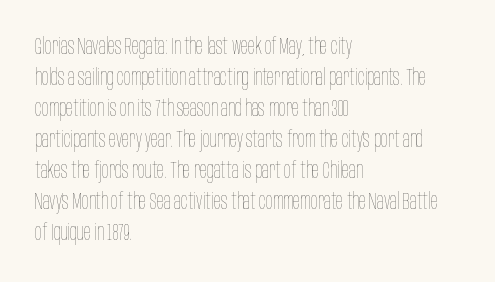
Q: Is the text bold? A: No.
Q: Is the text italic (slanted)? A: No, it is upright.
Q: Is the text underlined? A: No.
Q: How is the paragraph aligned? A: Left-aligned.
Q: Is the spacing between letters normal or unusually wide? A: Normal.
Q: Is the spacing between lines tight, normal or loose? A: Normal.
